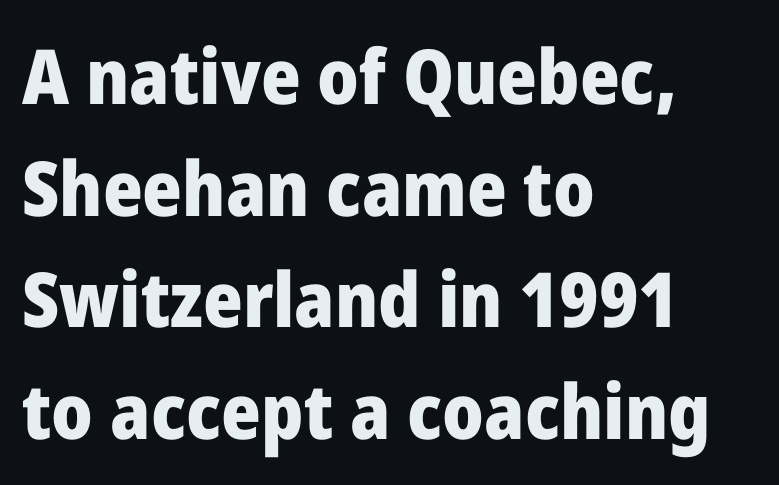
{"serif": "no", "italic": "no", "bold": "yes", "weight": "heavy", "width": "normal", "stroke_contrast": "low", "x_height": "medium", "monospaced": "no", "underline": "no", "align": "left", "line_spacing": "normal", "line_spacing_ratio": 1.47, "letter_spacing": "normal", "letter_spacing_em": 0.0, "glyph_px": 76}
